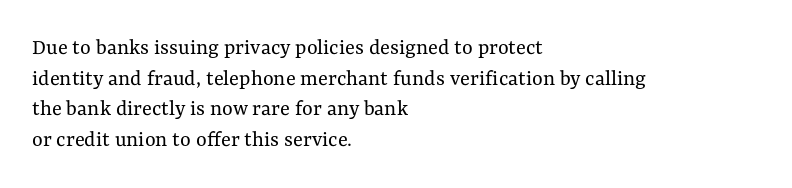
{"italic": "no", "bold": "no", "underline": "no", "align": "left", "line_spacing": "normal", "line_spacing_ratio": 1.33, "letter_spacing": "normal", "letter_spacing_em": 0.0, "glyph_px": 23}
